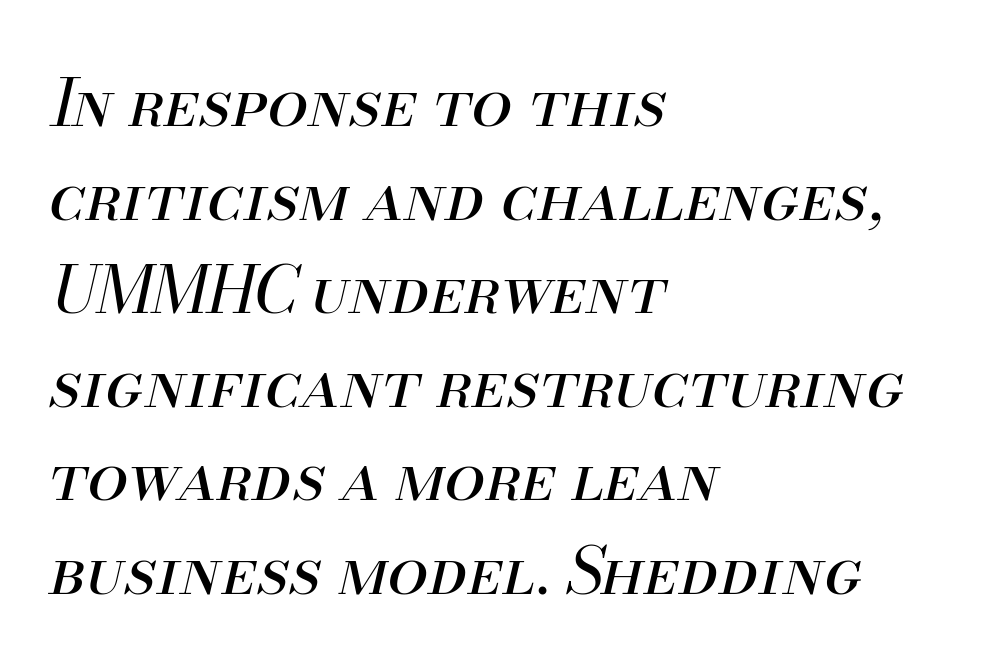
The image shows 65 px regular-weight type, italic (leaning right); set left-aligned, normal line spacing (1.44x), normal letter spacing, not underlined; medium stroke contrast and a small x-height.
